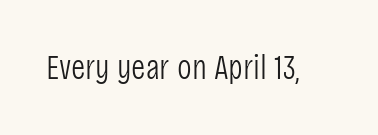
Q: Is the text bold? A: No.
Q: Is the text italic (slanted)? A: No, it is upright.
Q: Is the typeface a serif or a sans-serif typeface? A: Sans-serif.
Q: Is the text underlined? A: No.
Q: Is the spacing between letters normal or unusually wide? A: Normal.
Q: Width (condensed, normal, or wide)? A: Condensed.
Q: Stroke contrast? A: Low.
Q: x-height? A: Large.
Q: Monospaced? A: No.
